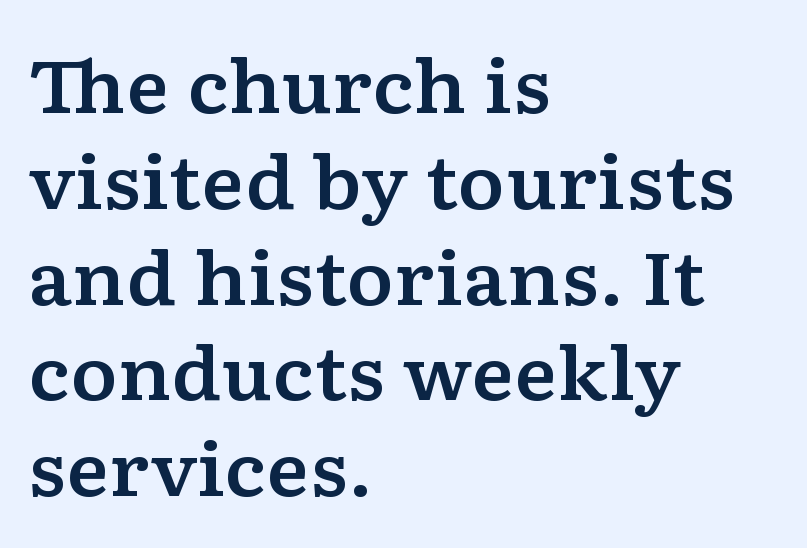
The image shows 72 px wide serif type, upright; set left-aligned, normal line spacing (1.33x), normal letter spacing, not underlined; low stroke contrast and a medium x-height.
